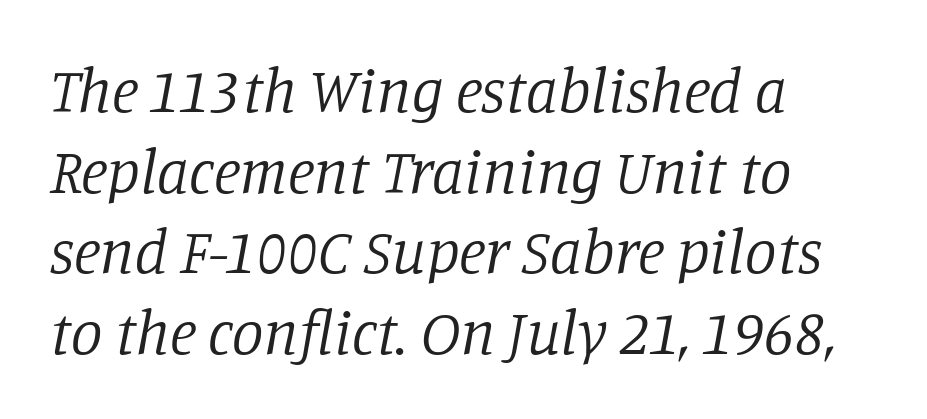
Q: Is the text bold? A: No.
Q: Is the text italic (slanted)? A: Yes, it leans right by about 11 degrees.
Q: Is the typeface a serif or a sans-serif typeface? A: Serif.
Q: Is the text underlined? A: No.
Q: How is the paragraph aligned? A: Left-aligned.
Q: Is the spacing between letters normal or unusually wide? A: Normal.
Q: Is the spacing between lines tight, normal or loose? A: Normal.
Q: Width (condensed, normal, or wide)? A: Normal.
Q: Stroke contrast? A: Low.
Q: x-height? A: Large.
Q: Monospaced? A: No.
